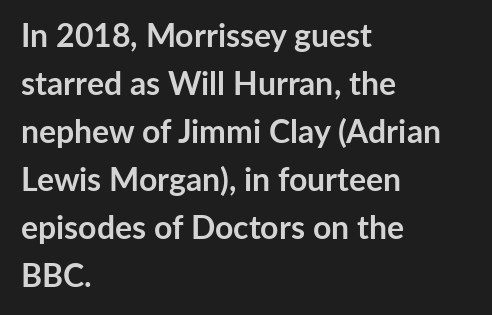
Q: Is the text bold? A: Yes.
Q: Is the text italic (slanted)? A: No, it is upright.
Q: Is the typeface a serif or a sans-serif typeface? A: Sans-serif.
Q: Is the text underlined? A: No.
Q: How is the paragraph aligned? A: Left-aligned.
Q: Is the spacing between letters normal or unusually wide? A: Normal.
Q: Is the spacing between lines tight, normal or loose? A: Normal.
Q: Width (condensed, normal, or wide)? A: Normal.
Q: Stroke contrast? A: Low.
Q: x-height? A: Medium.
Q: Monospaced? A: No.
